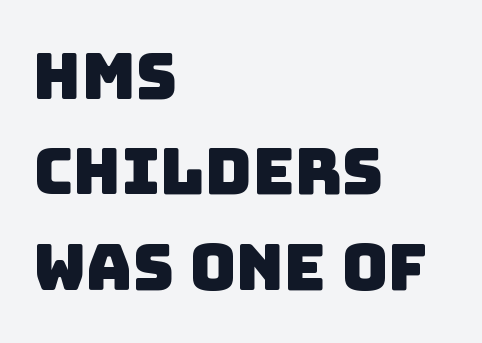
The image shows 64 px sans-serif type; set left-aligned, normal line spacing (1.49x), normal letter spacing, not underlined; low stroke contrast and a large x-height.
